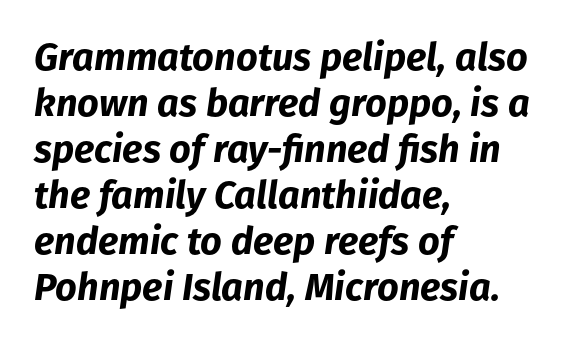
The image shows 38 px bold type, italic (leaning right); set left-aligned, line spacing 1.21x, normal letter spacing, not underlined; low stroke contrast and a medium x-height.
